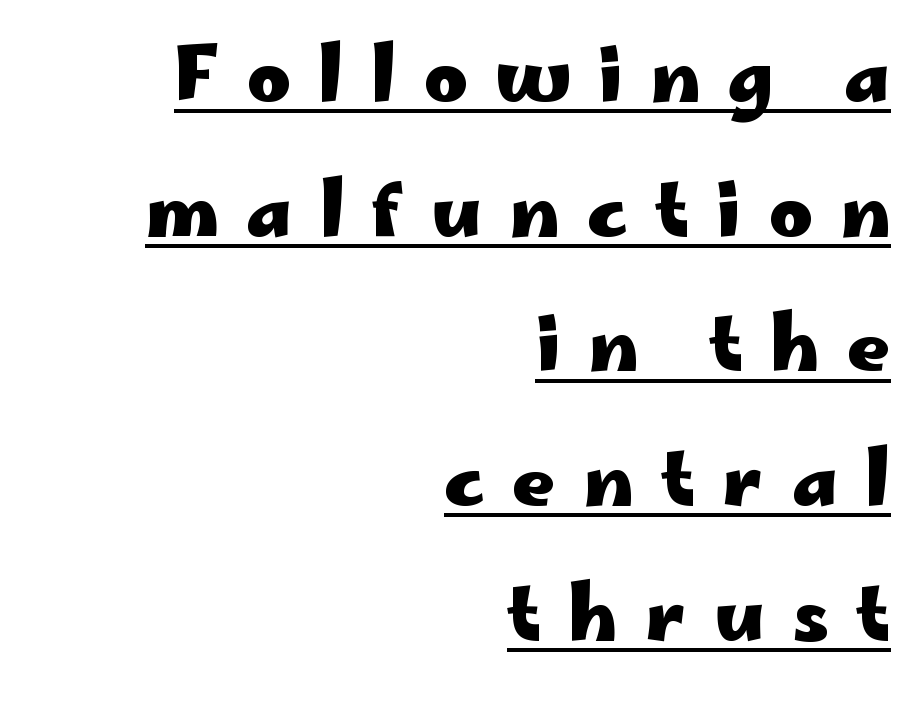
The image shows 74 px heavy, wide sans-serif type, upright; set right-aligned, line spacing 1.82x, unusually wide letter spacing (+0.37 em), underlined; low stroke contrast and a small x-height.
